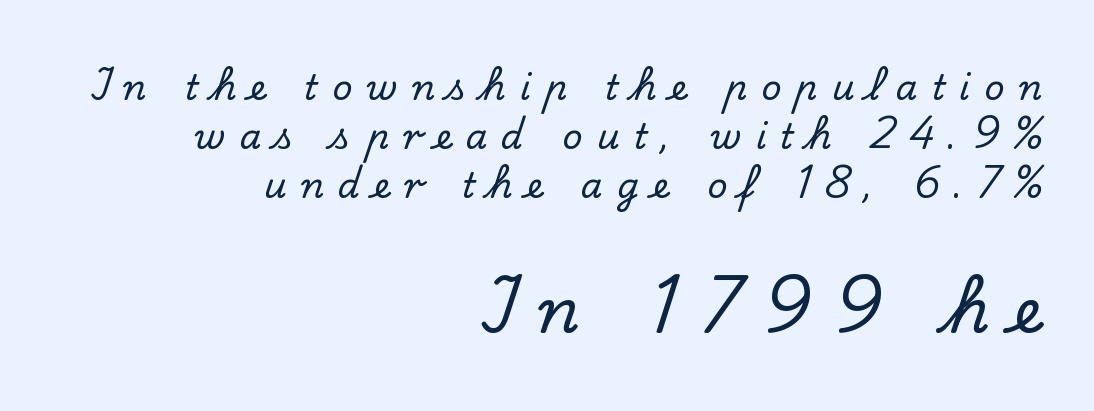
Is this a sans? No — the strokes have serifs. Varying glyph widths throughout — classic text-font behaviour. Scale increases going downward across the two blocks.
